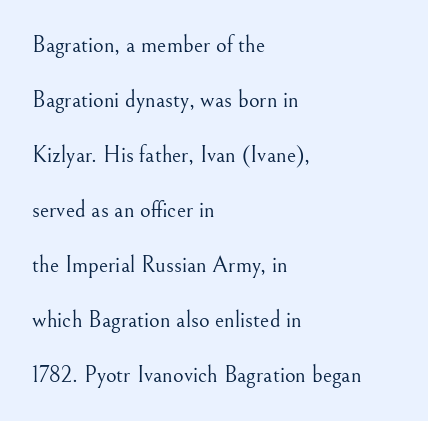
{"italic": "no", "bold": "no", "underline": "no", "align": "left", "line_spacing": "loose", "line_spacing_ratio": 2.39, "letter_spacing": "normal", "letter_spacing_em": 0.0, "glyph_px": 23}
